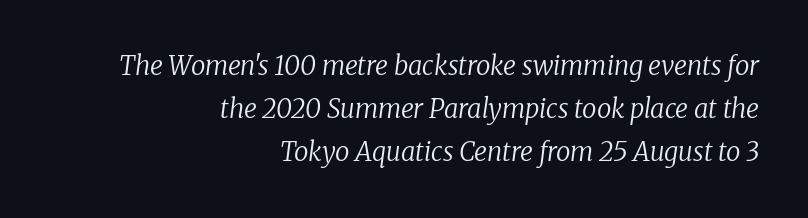
Stems and bowls with no extra thickness — not bold. Plain, unruled lines of type. The letterforms sit shoulder to shoulder at normal distance. Reading down the column, the eye jumps a familiar distance to each next line.
